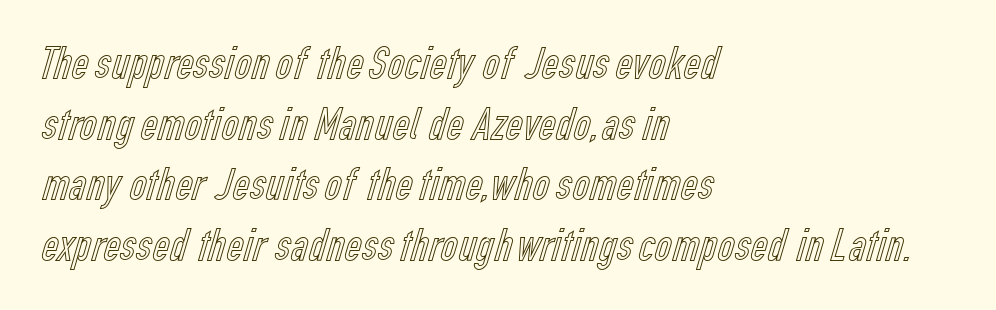
Q: Is the text italic (slanted)? A: Yes.
Q: Is the text underlined? A: No.
Q: How is the paragraph aligned? A: Left-aligned.
Q: Is the spacing between letters normal or unusually wide? A: Normal.
Q: Is the spacing between lines tight, normal or loose? A: Normal.
Q: Width (condensed, normal, or wide)? A: Condensed.
Q: x-height? A: Medium.
Q: Monospaced? A: No.
